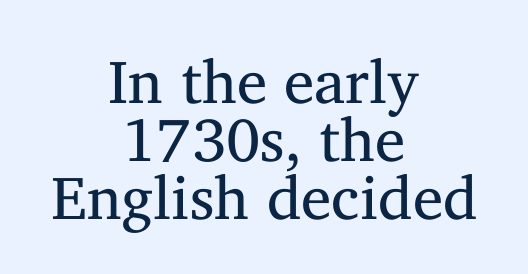
Q: Is the text bold? A: No.
Q: Is the text italic (slanted)? A: No, it is upright.
Q: Is the typeface a serif or a sans-serif typeface? A: Serif.
Q: Is the text underlined? A: No.
Q: How is the paragraph aligned? A: Centered.
Q: Is the spacing between letters normal or unusually wide? A: Normal.
Q: Is the spacing between lines tight, normal or loose? A: Tight.
Q: Width (condensed, normal, or wide)? A: Normal.
Q: Stroke contrast? A: Medium.
Q: x-height? A: Medium.
Q: Monospaced? A: No.
